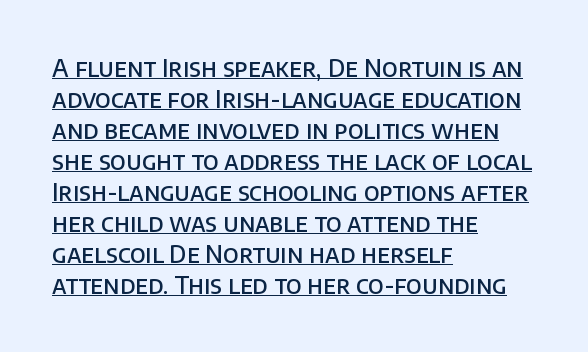
The image shows 24 px text type, upright; set left-aligned, normal line spacing (1.29x), normal letter spacing, underlined.
